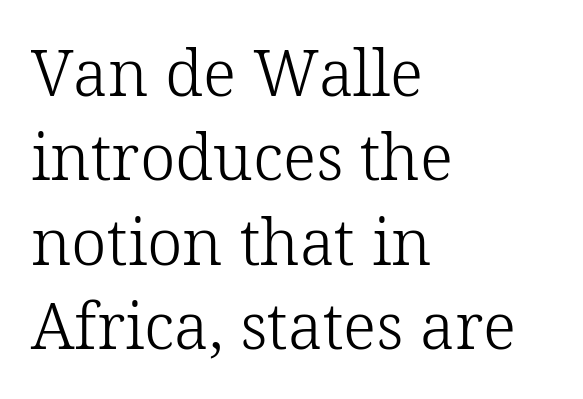
{"serif": "yes", "italic": "no", "bold": "no", "weight": "light", "width": "normal", "stroke_contrast": "low", "x_height": "medium", "monospaced": "no", "underline": "no", "align": "left", "line_spacing": "normal", "line_spacing_ratio": 1.32, "letter_spacing": "normal", "letter_spacing_em": 0.0, "glyph_px": 64}
